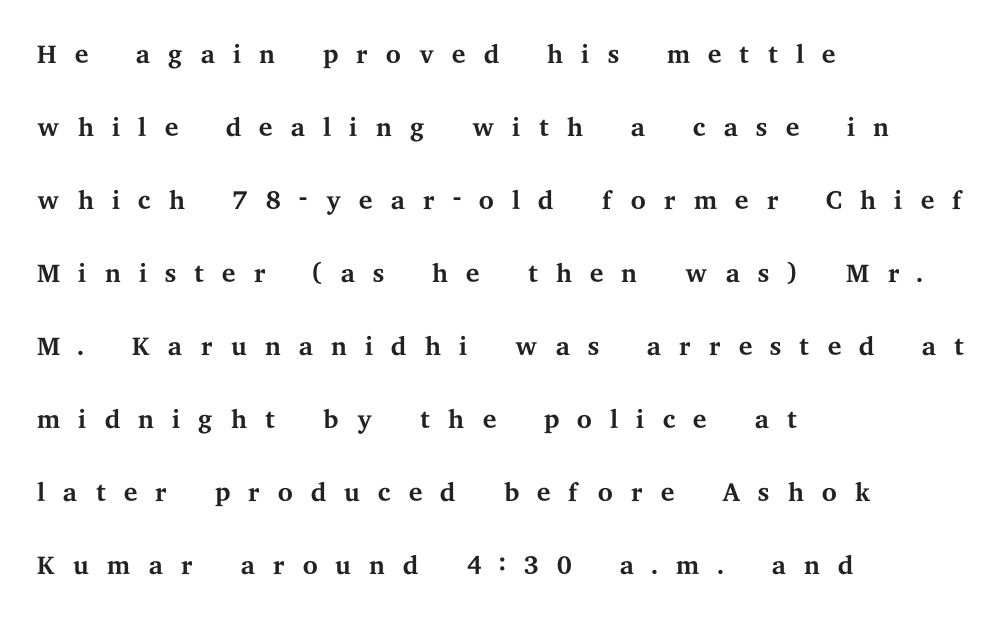
{"serif": "yes", "italic": "no", "bold": "no", "weight": "regular", "width": "wide", "stroke_contrast": "medium", "x_height": "medium", "monospaced": "no", "underline": "no", "align": "left", "line_spacing_ratio": 1.87, "letter_spacing": "wide", "letter_spacing_em": 0.43, "glyph_px": 39}
